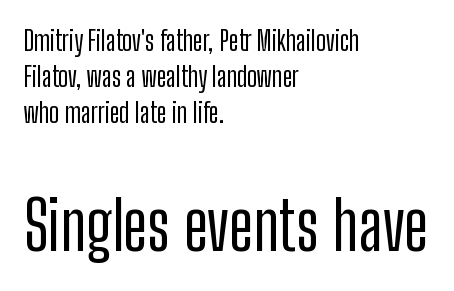
Q: Is the text italic (slanted)? A: No, it is upright.
Q: Is the typeface a serif or a sans-serif typeface? A: Sans-serif.
Q: Is the text underlined? A: No.
Q: How is the paragraph aligned? A: Left-aligned.
Q: Is the spacing between letters normal or unusually wide? A: Normal.
Q: Is the spacing between lines tight, normal or loose? A: Normal.
Q: Which block of text is set in a larger size, the first (top) or the second (bottom)? A: The second (bottom) one.
Q: Width (condensed, normal, or wide)? A: Condensed.
Q: Stroke contrast? A: Low.
Q: x-height? A: Medium.
Q: Monospaced? A: No.
